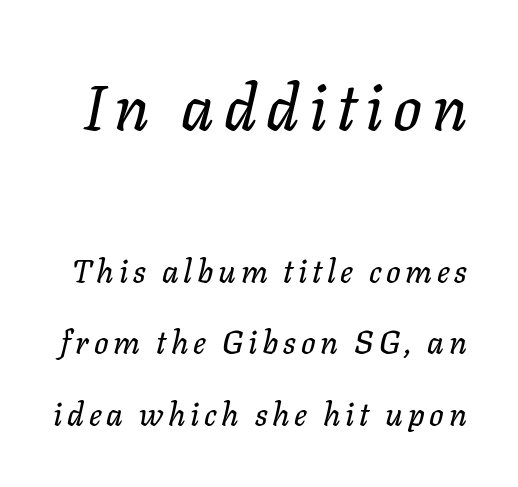
{"italic": "yes", "lean": "right", "slant_degrees": 11, "width": "normal", "stroke_contrast": "low", "x_height": "medium", "monospaced": "no", "underline": "no", "line_spacing": "loose", "line_spacing_ratio": 2.23, "larger_block": "first", "size_ratio": 1.97, "glyph_px": 63}
